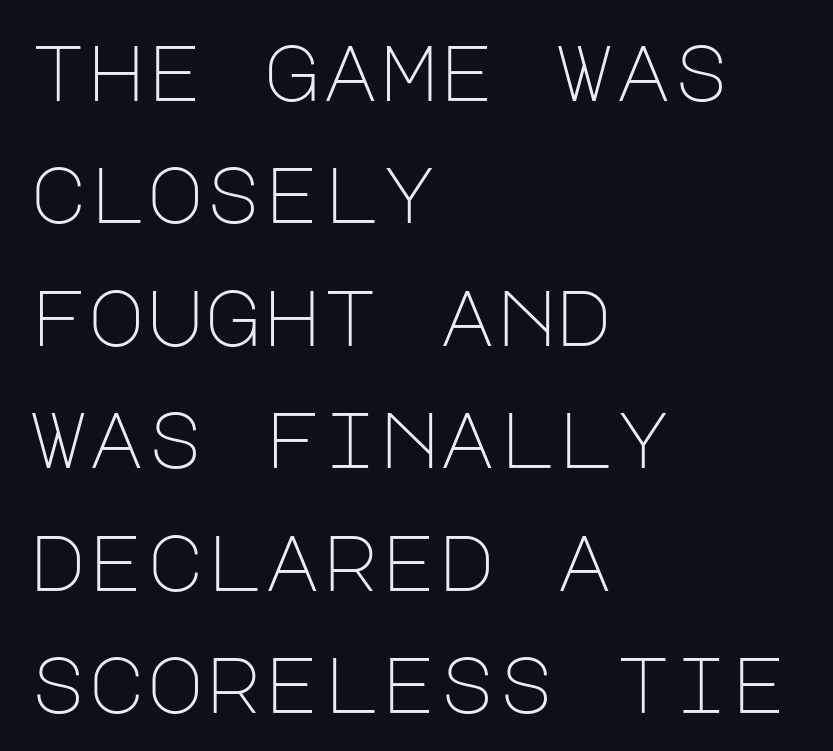
{"serif": "no", "italic": "no", "bold": "no", "weight": "light", "width": "normal", "stroke_contrast": "low", "x_height": "large", "underline": "no", "align": "left", "line_spacing": "normal", "line_spacing_ratio": 1.55, "letter_spacing": "normal", "letter_spacing_em": 0.0, "glyph_px": 79}
